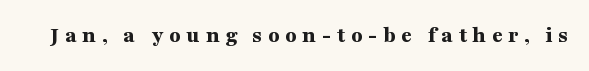
Q: Is the text bold? A: Yes.
Q: Is the text italic (slanted)? A: No, it is upright.
Q: Is the text underlined? A: No.
Q: Is the spacing between letters normal or unusually wide? A: Unusually wide.
